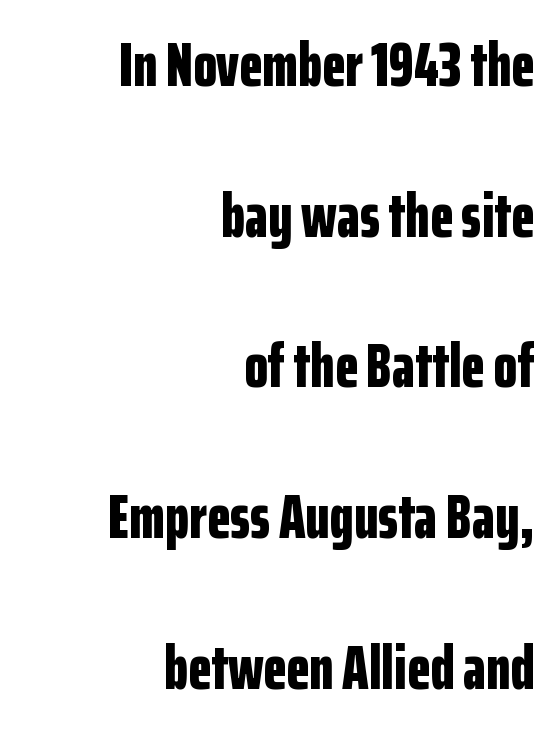
The image shows 61 px bold, condensed sans-serif type, upright; set right-aligned, loose line spacing (2.47x), normal letter spacing, not underlined; low stroke contrast and a medium x-height.
